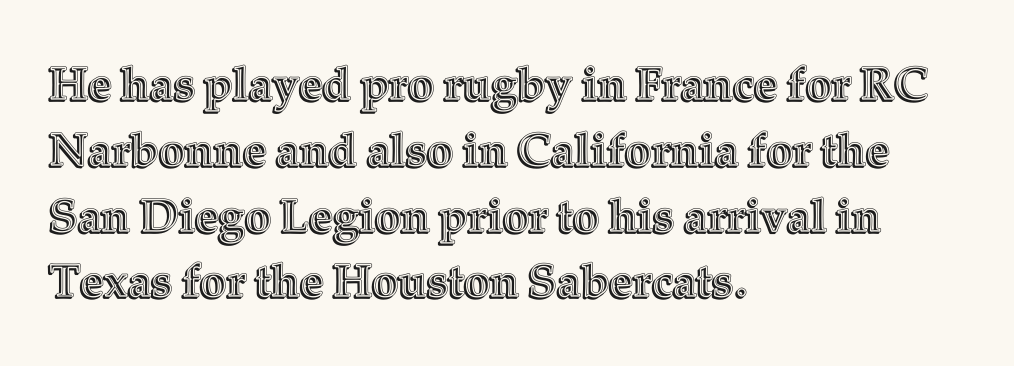
{"italic": "no", "width": "normal", "x_height": "medium", "monospaced": "no", "underline": "no", "align": "left", "line_spacing": "normal", "line_spacing_ratio": 1.43, "letter_spacing": "normal", "letter_spacing_em": 0.0, "glyph_px": 46}
